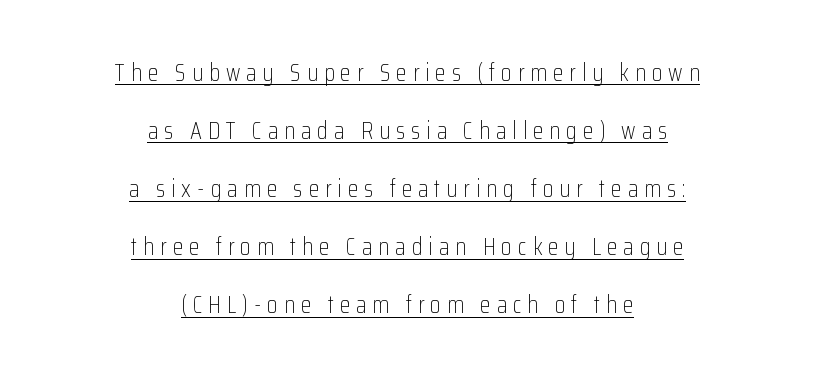
The image shows 24 px text type, upright; set centered, loose line spacing (2.42x), unusually wide letter spacing (+0.25 em), underlined.
